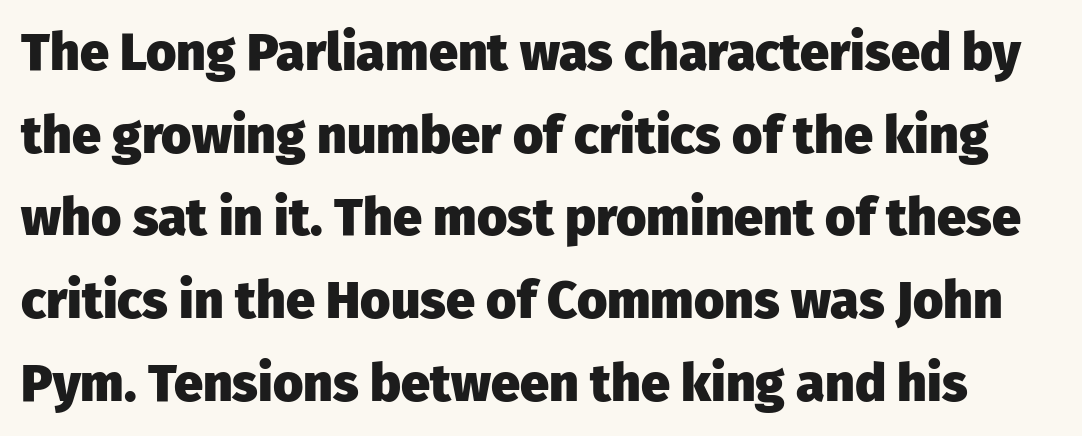
This sample keeps an unexceptional amount of space between lines. This sample uses an upright cut, with every glyph sitting square on the baseline. A typesetter would call this zero additional tracking. This sample has the flowing, uneven cadence of proportional lettering. The glyphs have the mass of a bold cut. Observe the absence of serifs on each vertical stroke in this sample.
